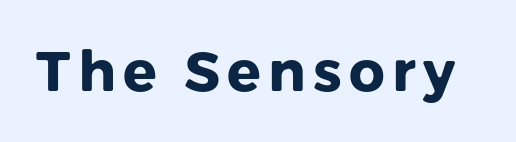
{"serif": "no", "italic": "no", "bold": "yes", "weight": "heavy", "width": "normal", "stroke_contrast": "low", "x_height": "medium", "monospaced": "no", "underline": "no", "glyph_px": 56}
